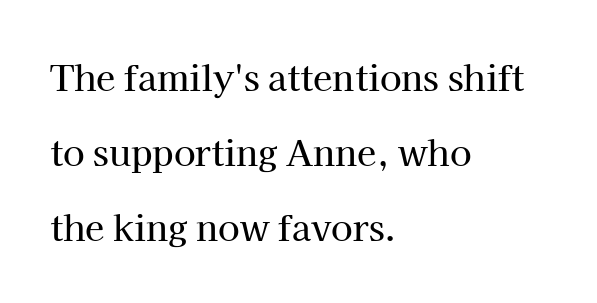
{"serif": "yes", "italic": "no", "width": "normal", "stroke_contrast": "high", "x_height": "medium", "monospaced": "no", "underline": "no", "align": "left", "line_spacing": "loose", "line_spacing_ratio": 2.15, "letter_spacing": "normal", "letter_spacing_em": 0.0, "glyph_px": 35}
